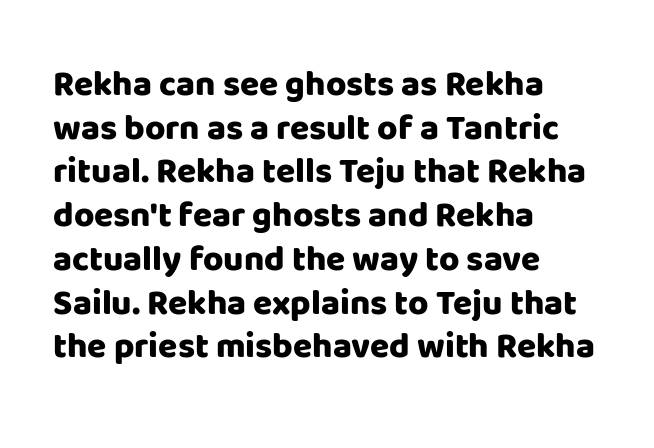
{"serif": "no", "italic": "no", "bold": "yes", "weight": "heavy", "width": "normal", "stroke_contrast": "low", "x_height": "large", "monospaced": "no", "underline": "no", "align": "left", "line_spacing": "normal", "line_spacing_ratio": 1.25, "letter_spacing": "normal", "letter_spacing_em": 0.0, "glyph_px": 35}
